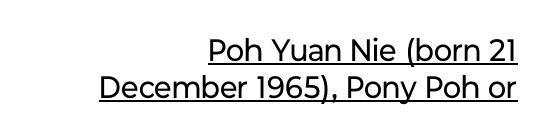
Q: Is the text bold? A: No.
Q: Is the text italic (slanted)? A: No, it is upright.
Q: Is the typeface a serif or a sans-serif typeface? A: Sans-serif.
Q: Is the text underlined? A: Yes.
Q: How is the paragraph aligned? A: Right-aligned.
Q: Is the spacing between letters normal or unusually wide? A: Normal.
Q: Width (condensed, normal, or wide)? A: Normal.
Q: Stroke contrast? A: Low.
Q: x-height? A: Medium.
Q: Monospaced? A: No.
